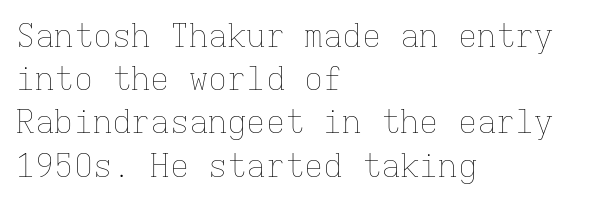
The image shows 32 px thin type, upright, monospaced; set left-aligned, normal line spacing (1.35x), normal letter spacing, not underlined; low stroke contrast and a medium x-height.
